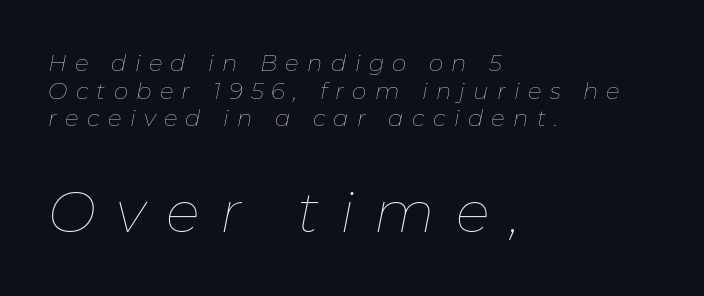
{"italic": "yes", "lean": "right", "slant_degrees": 11, "bold": "no", "weight": "thin", "width": "normal", "stroke_contrast": "low", "x_height": "medium", "monospaced": "no", "underline": "no", "align": "left", "line_spacing_ratio": 1.2, "letter_spacing": "wide", "letter_spacing_em": 0.36, "larger_block": "second", "size_ratio": 2.48, "glyph_px": 57}
